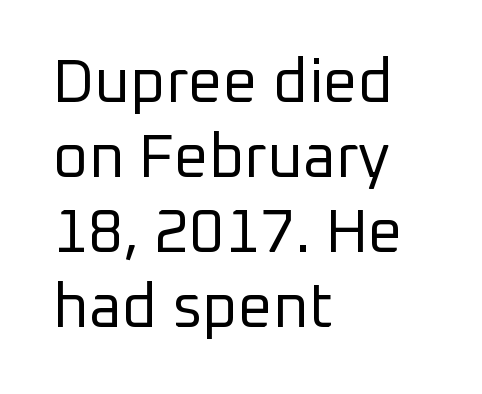
{"serif": "no", "italic": "no", "bold": "no", "weight": "regular", "width": "normal", "stroke_contrast": "low", "x_height": "medium", "monospaced": "no", "underline": "no", "align": "left", "line_spacing_ratio": 1.23, "letter_spacing": "normal", "letter_spacing_em": 0.0, "glyph_px": 61}
